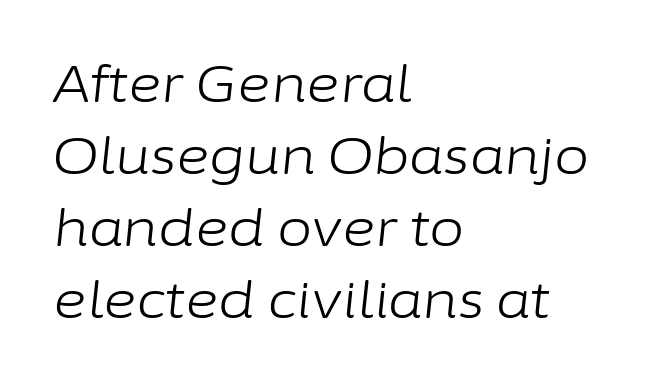
The image shows 51 px light type, italic (leaning right); set left-aligned, normal line spacing (1.41x), normal letter spacing, not underlined; low stroke contrast and a medium x-height.
